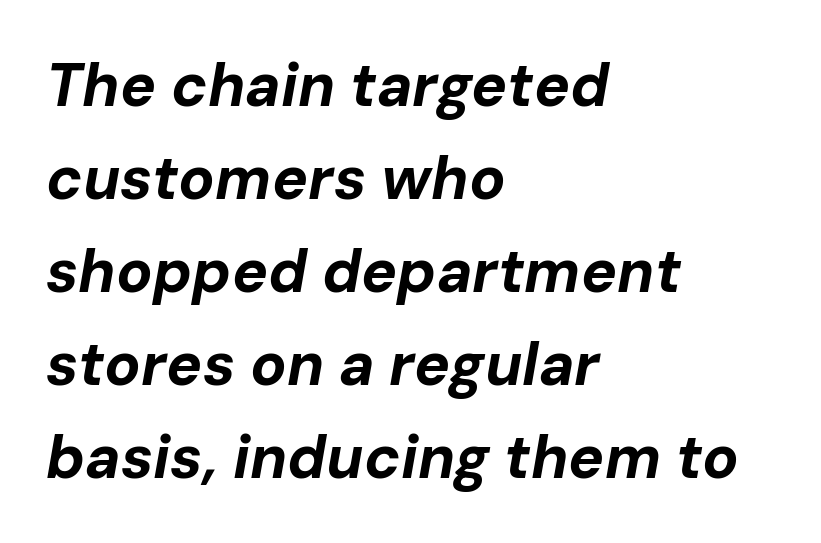
Spacing verdict: proportional, widths tailored to each character. Plain, unruled lines of type. In terms of posture, this sample is oblique. Interline gaps are of average width in this sample. You could call the tracking neutral — neither tight nor loose. The paragraph has a hard left edge and a soft right edge.
